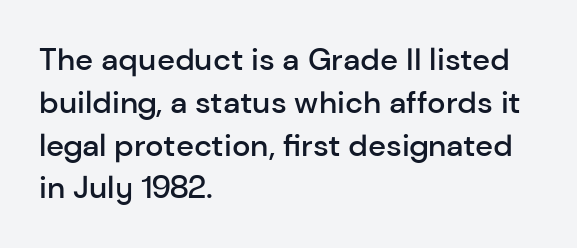
The image shows 31 px semibold sans-serif type, upright; set left-aligned, normal line spacing (1.38x), normal letter spacing, not underlined; low stroke contrast and a medium x-height.
